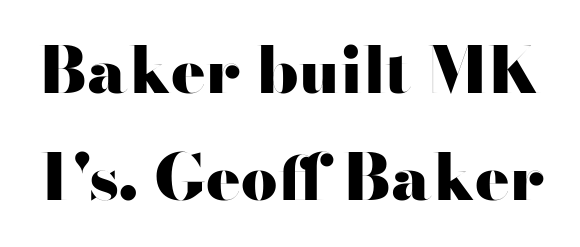
{"serif": "no", "italic": "no", "bold": "yes", "weight": "heavy", "width": "wide", "stroke_contrast": "high", "x_height": "small", "monospaced": "no", "underline": "no", "line_spacing": "normal", "line_spacing_ratio": 1.67, "letter_spacing": "normal", "letter_spacing_em": 0.0, "glyph_px": 64}
